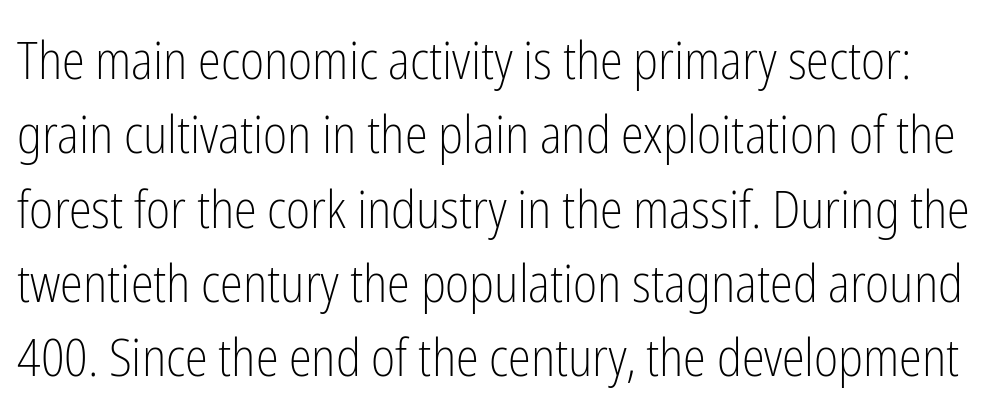
Caption: standard tracking, unaltered. Designer's note — italics off, roman on. You could not count columns in this text — the font is proportionally spaced. These lines sit exactly where default settings would place them.
